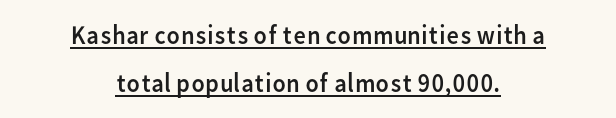
The line texture is even and compact thanks to regular tracking. Looks like someone drew a line under every word here. Weight class: somewhere from thin through regular. The compositor balanced each line on the midline. The specimen reads as upright at a glance.
